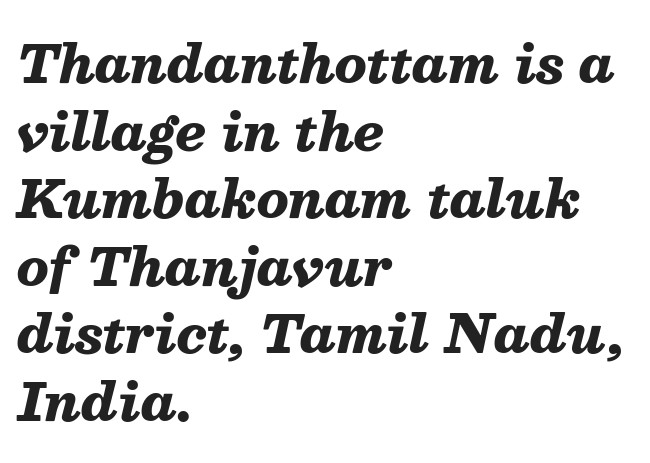
The image shows 52 px heavy type, italic (leaning right); set left-aligned, normal line spacing (1.3x), normal letter spacing, not underlined; medium stroke contrast and a medium x-height.
